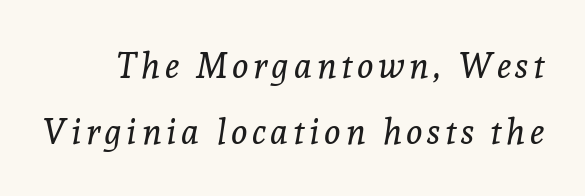
Q: Is the text bold? A: No.
Q: Is the text italic (slanted)? A: Yes, it leans right by about 8 degrees.
Q: Is the typeface a serif or a sans-serif typeface? A: Serif.
Q: Is the text underlined? A: No.
Q: Is the spacing between lines tight, normal or loose? A: Loose.
Q: Width (condensed, normal, or wide)? A: Normal.
Q: x-height? A: Medium.
Q: Monospaced? A: No.
